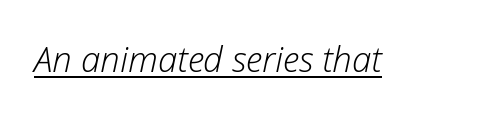
Q: Is the text bold? A: No.
Q: Is the text italic (slanted)? A: Yes, it leans right by about 12 degrees.
Q: Is the text underlined? A: Yes.
Q: Is the spacing between letters normal or unusually wide? A: Normal.
Q: Width (condensed, normal, or wide)? A: Normal.
Q: Stroke contrast? A: Low.
Q: x-height? A: Medium.
Q: Monospaced? A: No.
